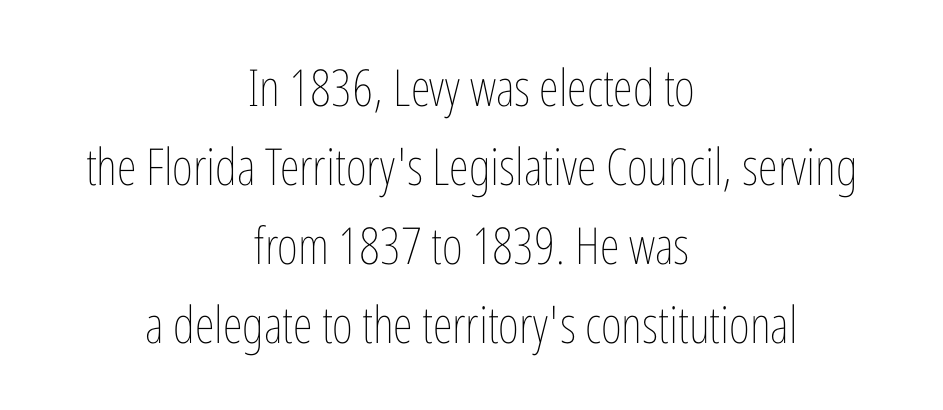
{"italic": "no", "bold": "no", "weight": "thin", "width": "condensed", "stroke_contrast": "low", "x_height": "medium", "monospaced": "no", "underline": "no", "align": "center", "line_spacing": "normal", "line_spacing_ratio": 1.55, "letter_spacing": "normal", "letter_spacing_em": 0.0, "glyph_px": 51}
